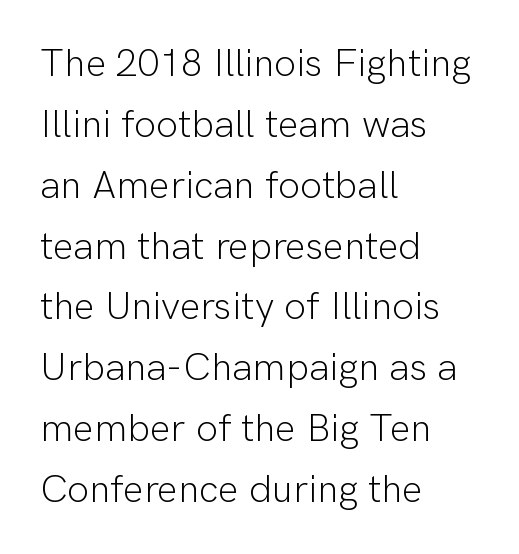
Q: Is the text bold? A: No.
Q: Is the text italic (slanted)? A: No, it is upright.
Q: Is the typeface a serif or a sans-serif typeface? A: Sans-serif.
Q: Is the text underlined? A: No.
Q: How is the paragraph aligned? A: Left-aligned.
Q: Is the spacing between letters normal or unusually wide? A: Normal.
Q: Is the spacing between lines tight, normal or loose? A: Normal.
Q: Width (condensed, normal, or wide)? A: Normal.
Q: Stroke contrast? A: Low.
Q: x-height? A: Medium.
Q: Monospaced? A: No.
